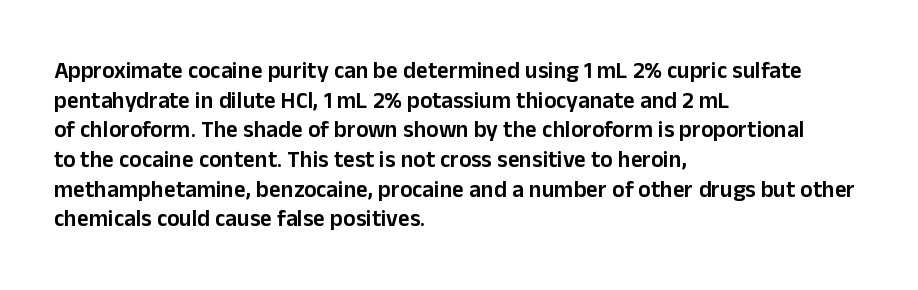
Q: Is the text bold? A: Semi-bold.
Q: Is the text italic (slanted)? A: No, it is upright.
Q: Is the text underlined? A: No.
Q: How is the paragraph aligned? A: Left-aligned.
Q: Is the spacing between letters normal or unusually wide? A: Normal.
Q: Is the spacing between lines tight, normal or loose? A: Normal.
